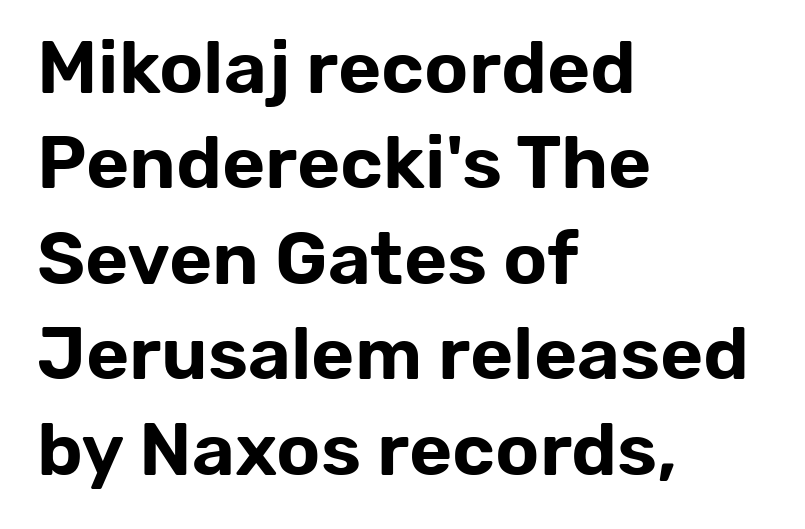
Nothing unusual about the tracking: characters are spaced as the font intends. These lines are rendered in a variable-pitch font. Unlike italic type, these characters show no tilt at all. These lines sit exactly where default settings would place them. A sans-serif font was chosen for this passage.
